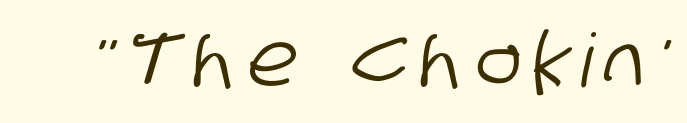
The type family on display is of the sans-serif kind. Underlining? Definitely not there. The rendering uses natural spacing where letterforms have individual widths.
